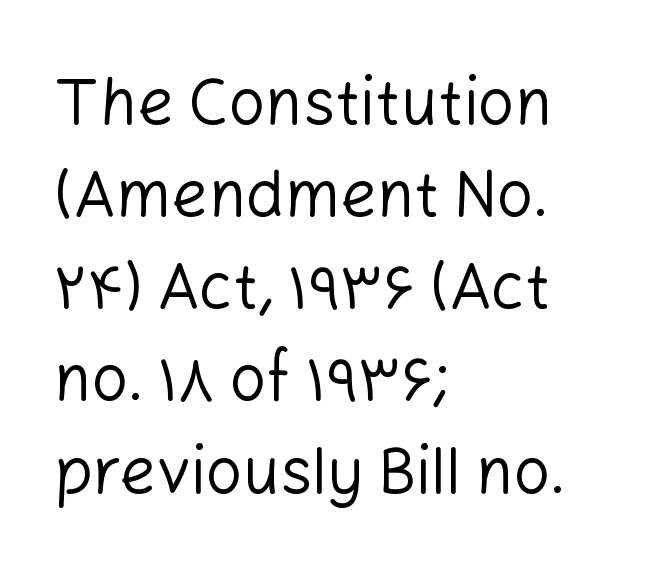
The compositor pushed each line to the left boundary. The horizontal fit of the characters is conventional and even. If you drew a line through each stem, it would be perfectly vertical. A typesetter would label this face a sans. Students, observe: this is what conventionally led text looks like.
